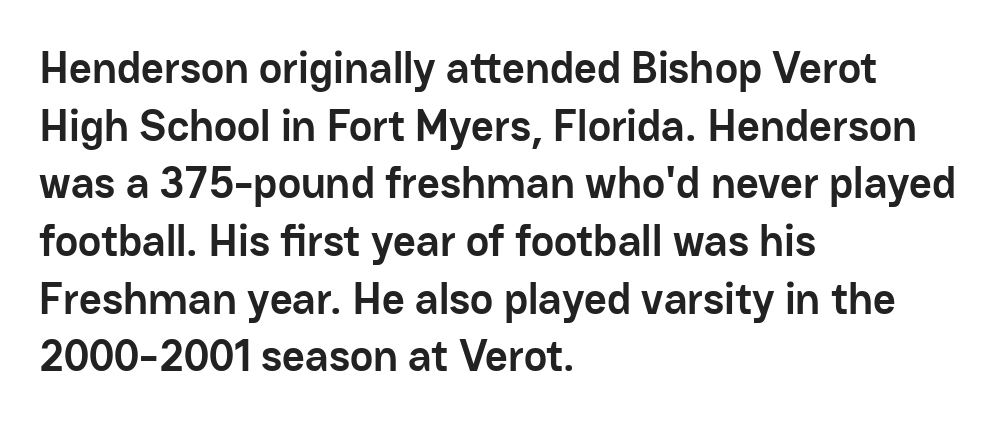
Clear beneath every line of the passage. The characters display no serif detailing; their extremities are plain. Nothing unusual about the tracking: characters are spaced as the font intends. Italic: no, the glyphs are upright roman. Students, observe: this is what conventionally led text looks like.
